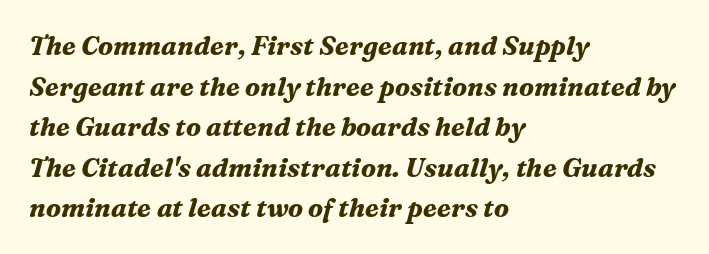
The space beneath each line is pristine and unruled. The face used here is rendered with its standard letterfit. Left-aligned paragraph, ragged on the right. This block has exactly the height ordinary leading produces. Is the type bold? Yes — the strokes are clearly thick and heavy.
